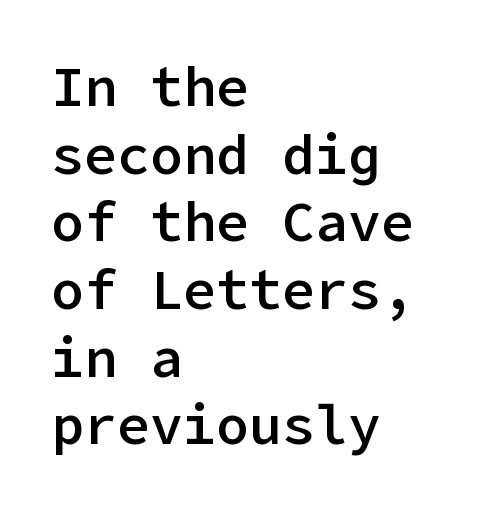
Style check: upright. Students, note that the glyphs here touch the page at normal intervals. This is the in-between weight designers call semibold or demi. A bare baseline throughout the passage. A sans-serif font was chosen for this passage.
